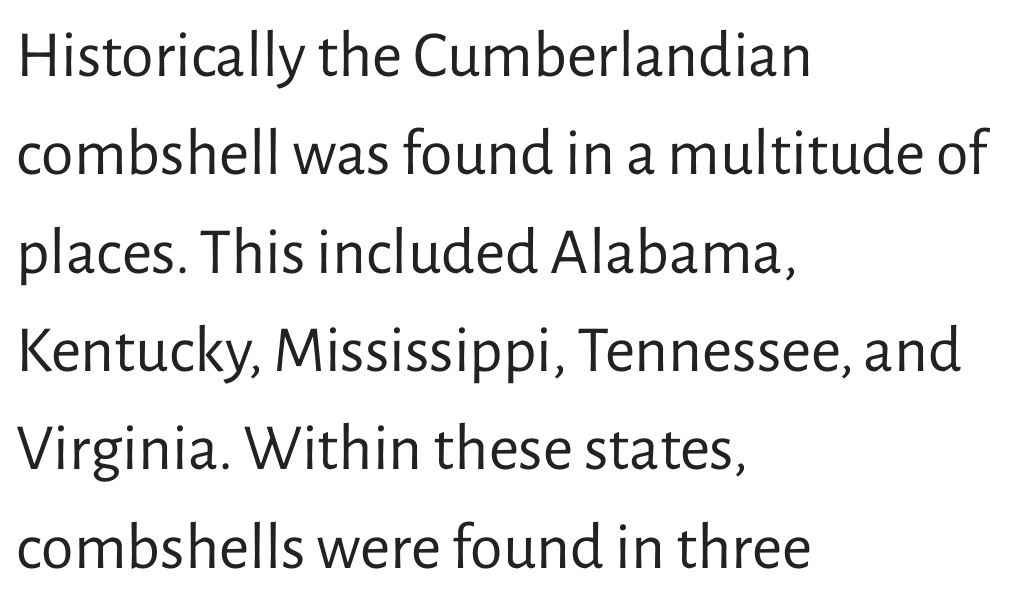
The image shows 66 px regular-weight sans-serif type, upright; set left-aligned, normal line spacing (1.49x), normal letter spacing, not underlined; low stroke contrast and a medium x-height.
